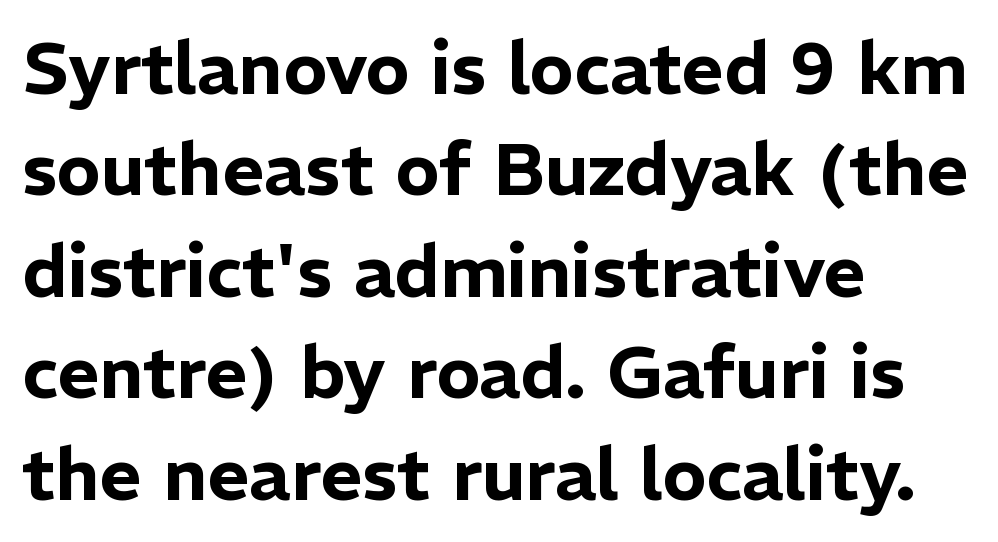
{"serif": "no", "italic": "no", "width": "normal", "stroke_contrast": "low", "x_height": "medium", "monospaced": "no", "underline": "no", "align": "left", "line_spacing": "normal", "line_spacing_ratio": 1.39, "letter_spacing": "normal", "letter_spacing_em": 0.0, "glyph_px": 73}
